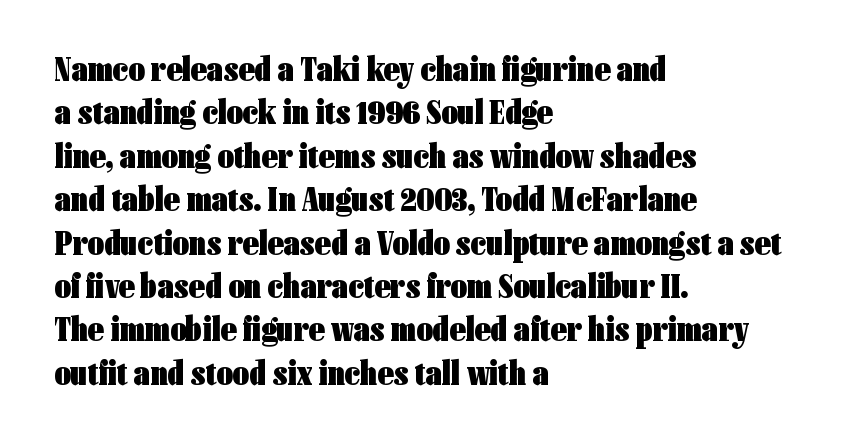
{"serif": "no", "italic": "no", "bold": "yes", "weight": "heavy", "width": "condensed", "stroke_contrast": "low", "x_height": "medium", "monospaced": "no", "underline": "no", "align": "left", "line_spacing_ratio": 1.24, "letter_spacing": "normal", "letter_spacing_em": 0.0, "glyph_px": 35}
